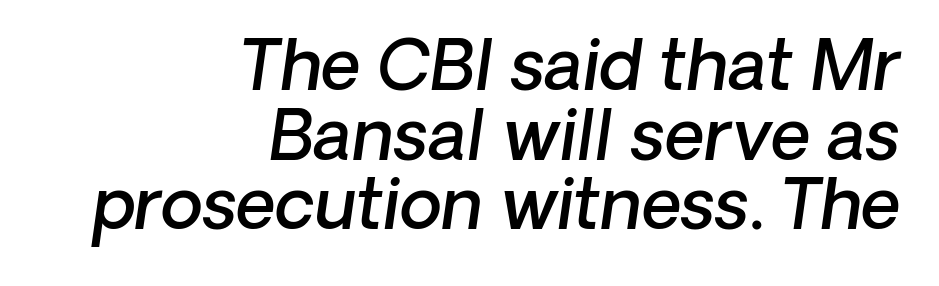
Beneath every word, the page is bare. The characters look somewhat weighty, a semibold short of true bold. Vertically, the passage feels compressed, each row crowding the next. The lines in this sample share a right terminus and differ only in where they begin. This sample uses a sans-serif face.
